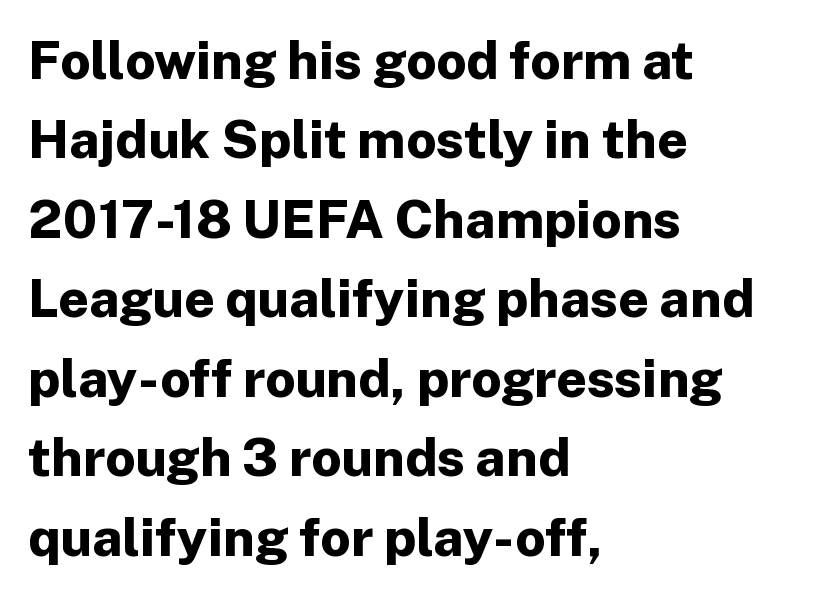
Font category for this specimen: sans-serif. The font's upright variant was chosen for this text. Students, observe: this is what conventionally led text looks like. These lines keep a tight, regular rhythm from letter to letter. Rule under the text: the space is simply empty. I'd describe the lettering as bold — thick and assertive.
